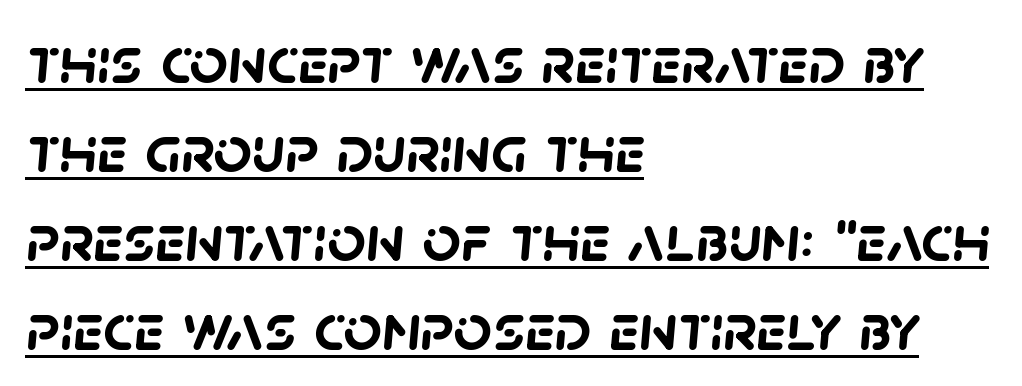
The image shows 67 px semibold sans-serif type; set left-aligned, normal line spacing (1.33x), normal letter spacing, underlined; low stroke contrast and a large x-height.
